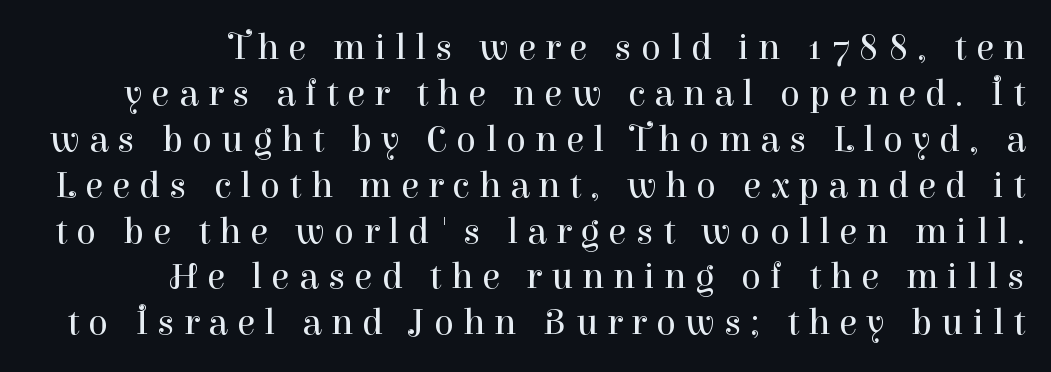
Letters have the restrained weight of plain body copy at most. The letters advance in unequal steps, a hallmark of proportional type. You could only call the tracking loose — the letters float apart. A clean baseline with only descenders dipping below it. The characters display serif detailing at their extremities.
